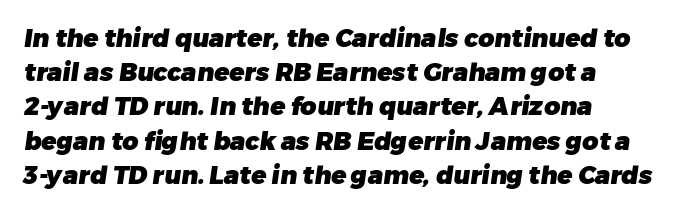
Q: Is the text bold? A: Yes.
Q: Is the text underlined? A: No.
Q: How is the paragraph aligned? A: Left-aligned.
Q: Is the spacing between letters normal or unusually wide? A: Normal.
Q: Is the spacing between lines tight, normal or loose? A: Normal.
